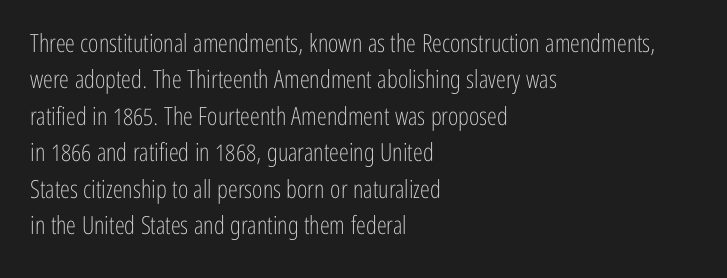
The image shows 25 px text type, upright; set left-aligned, normal line spacing (1.46x), normal letter spacing, not underlined.
